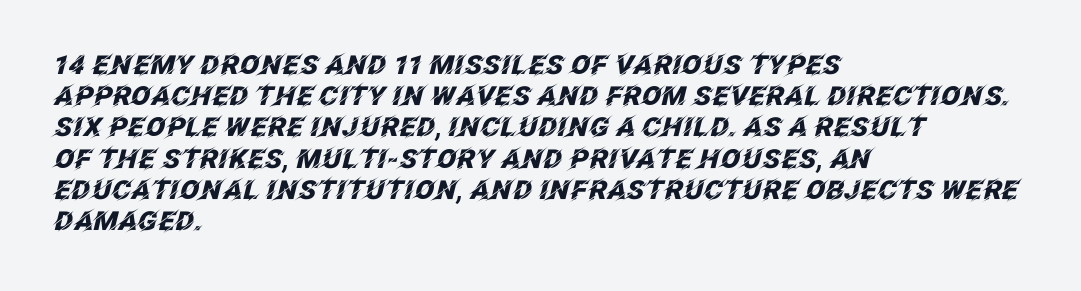
{"italic": "yes", "lean": "right", "slant_degrees": 12, "bold": "yes", "underline": "no", "align": "left", "line_spacing_ratio": 1.2, "letter_spacing": "normal", "letter_spacing_em": 0.0, "glyph_px": 26}
